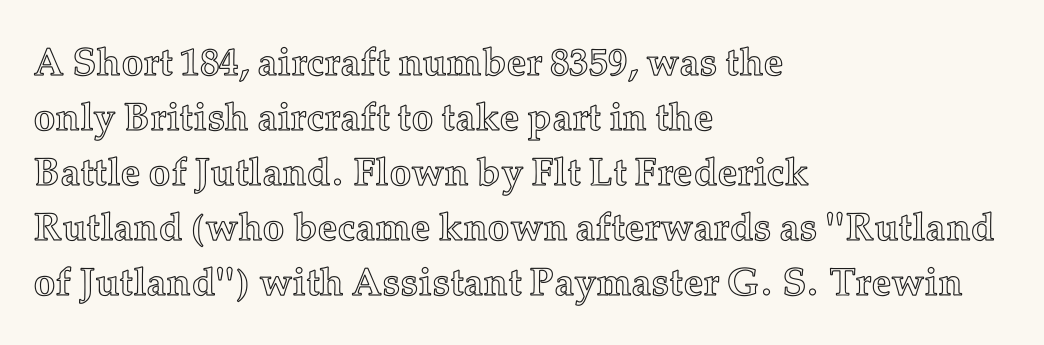
Q: Is the text italic (slanted)? A: No, it is upright.
Q: Is the text underlined? A: No.
Q: How is the paragraph aligned? A: Left-aligned.
Q: Is the spacing between letters normal or unusually wide? A: Normal.
Q: Is the spacing between lines tight, normal or loose? A: Normal.
Q: Width (condensed, normal, or wide)? A: Normal.
Q: x-height? A: Medium.
Q: Monospaced? A: No.
